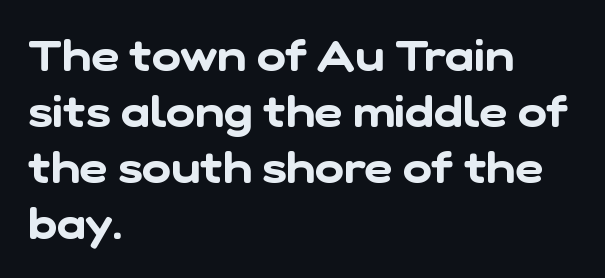
Q: Is the typeface a serif or a sans-serif typeface? A: Sans-serif.
Q: Is the text underlined? A: No.
Q: How is the paragraph aligned? A: Left-aligned.
Q: Is the spacing between letters normal or unusually wide? A: Normal.
Q: Is the spacing between lines tight, normal or loose? A: Normal.
Q: Width (condensed, normal, or wide)? A: Normal.
Q: Stroke contrast? A: Low.
Q: x-height? A: Medium.
Q: Monospaced? A: No.
